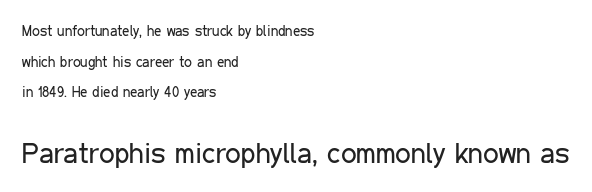
Notice how the passage keeps a crisp vertical edge on the left only. Stems here are at most as thick as an everyday book face. No word sits above an underline. Is there much room between lines? Yes — plenty of vertical air separates them. Characters remain perfectly vertical along every line.
